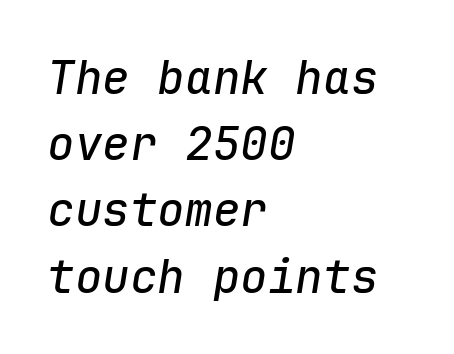
Q: Is the text italic (slanted)? A: Yes, it leans right by about 9 degrees.
Q: Is the text underlined? A: No.
Q: How is the paragraph aligned? A: Left-aligned.
Q: Is the spacing between letters normal or unusually wide? A: Normal.
Q: Is the spacing between lines tight, normal or loose? A: Normal.
Q: Width (condensed, normal, or wide)? A: Normal.
Q: Stroke contrast? A: Low.
Q: x-height? A: Medium.
Q: Monospaced? A: Yes.
